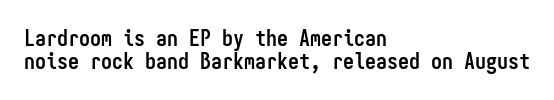
The image shows 22 px bold type, upright; set left-aligned, tight line spacing (1.04x), normal letter spacing, not underlined.
